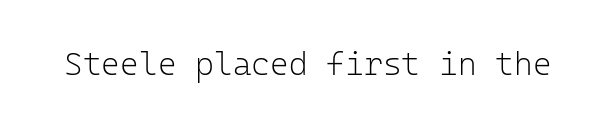
{"serif": "no", "italic": "no", "bold": "no", "weight": "light", "width": "normal", "stroke_contrast": "low", "x_height": "medium", "monospaced": "yes", "underline": "no", "letter_spacing": "normal", "letter_spacing_em": 0.0, "glyph_px": 32}
